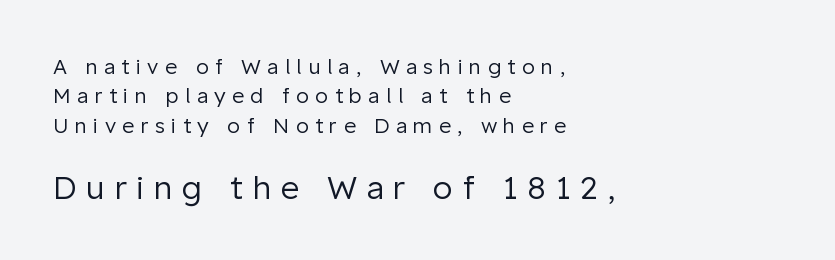
{"serif": "no", "italic": "no", "bold": "no", "weight": "regular", "width": "normal", "stroke_contrast": "low", "x_height": "medium", "monospaced": "no", "underline": "no", "align": "left", "line_spacing": "normal", "line_spacing_ratio": 1.4, "letter_spacing": "wide", "letter_spacing_em": 0.3, "larger_block": "second", "size_ratio": 1.52, "glyph_px": 32}
